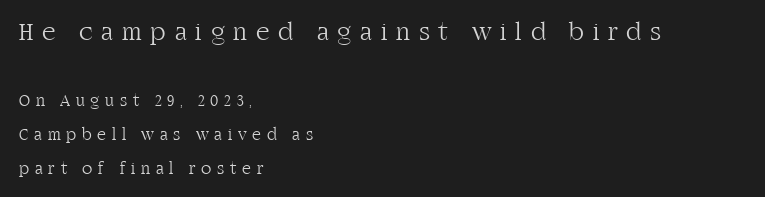
Q: Is the text bold? A: No.
Q: Is the text italic (slanted)? A: No, it is upright.
Q: Is the text underlined? A: No.
Q: How is the paragraph aligned? A: Left-aligned.
Q: Is the spacing between letters normal or unusually wide? A: Unusually wide.
Q: Is the spacing between lines tight, normal or loose? A: Loose.
Q: Which block of text is set in a larger size, the first (top) or the second (bottom)? A: The first (top) one.
